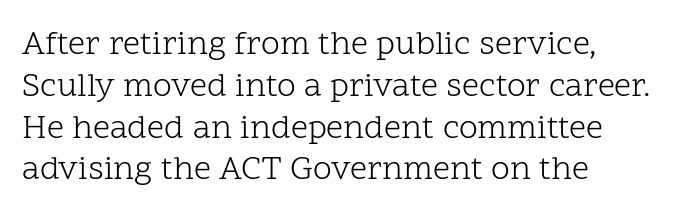
Q: Is the text bold? A: No.
Q: Is the text italic (slanted)? A: No, it is upright.
Q: Is the typeface a serif or a sans-serif typeface? A: Serif.
Q: Is the text underlined? A: No.
Q: How is the paragraph aligned? A: Left-aligned.
Q: Is the spacing between letters normal or unusually wide? A: Normal.
Q: Width (condensed, normal, or wide)? A: Normal.
Q: Stroke contrast? A: Low.
Q: x-height? A: Medium.
Q: Monospaced? A: No.
